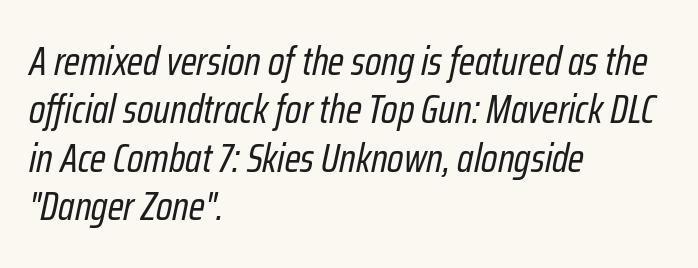
The image shows 40 px regular-weight, condensed type, italic (leaning right); set left-aligned, line spacing 1.21x, normal letter spacing, not underlined; low stroke contrast and a medium x-height.
